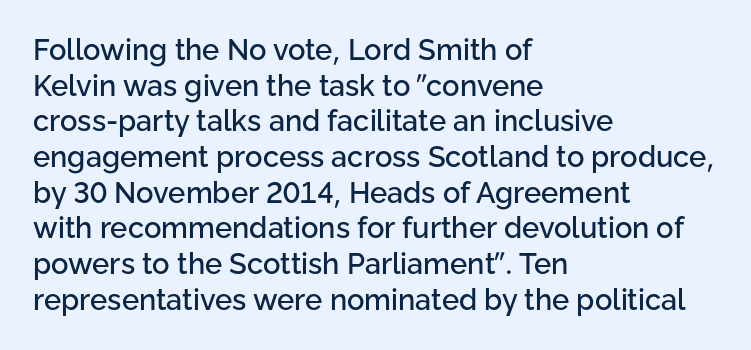
{"serif": "no", "italic": "no", "width": "normal", "stroke_contrast": "low", "x_height": "medium", "monospaced": "no", "underline": "no", "align": "left", "line_spacing_ratio": 1.23, "letter_spacing": "normal", "letter_spacing_em": 0.0, "glyph_px": 29}
